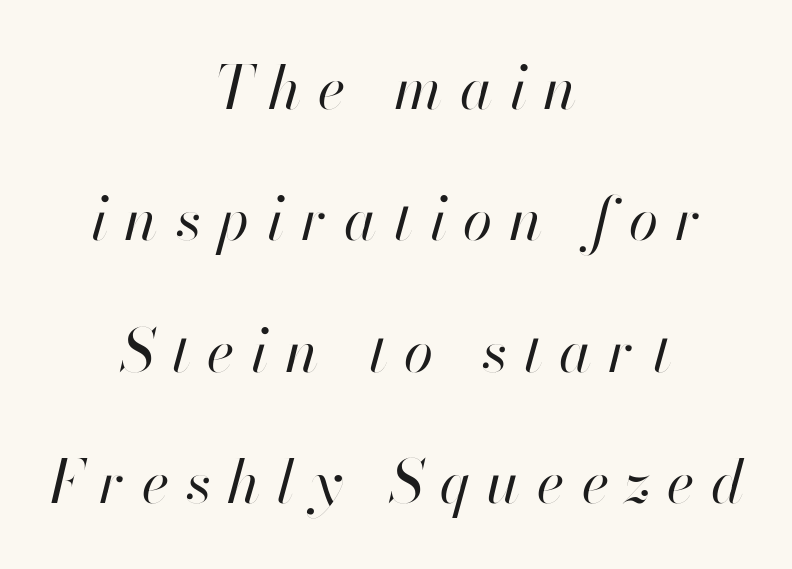
Do the characters align in a grid? No, the font is proportional. These lines have a slow, spaced-out rhythm from letter to letter. The axis of the letterforms is tilted away from vertical. The letterforms sit at book weight or below.
